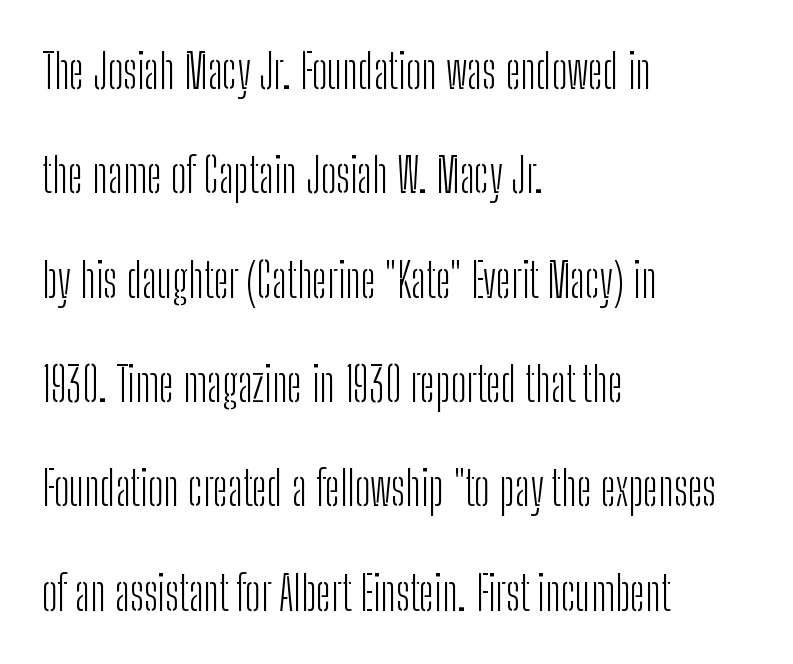
Plain, unruled lines of type. The characters are drawn with everyday or finer stroke widths. Layout note: lines flush left. Is this a fixed-width face? No — the glyphs have proportional, varying widths. The rendering shows plain stroke endings on the letterforms — a sans-serif design.
